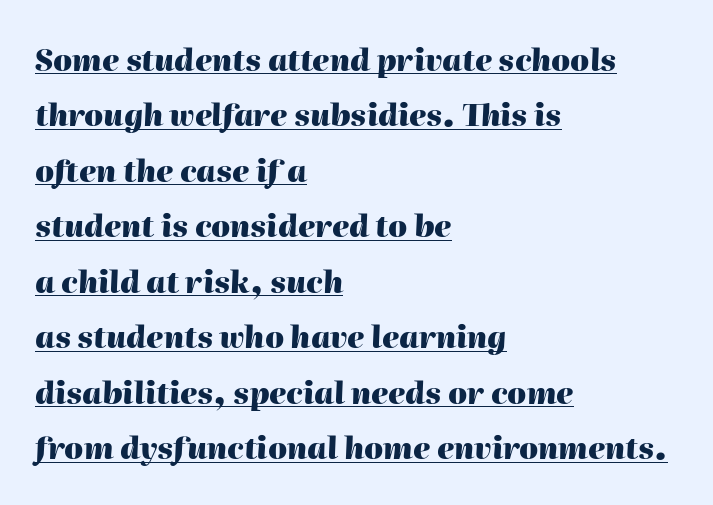
The image shows 30 px heavy type, italic (leaning right); set left-aligned, line spacing 1.85x, normal letter spacing, underlined; high stroke contrast and a medium x-height.
